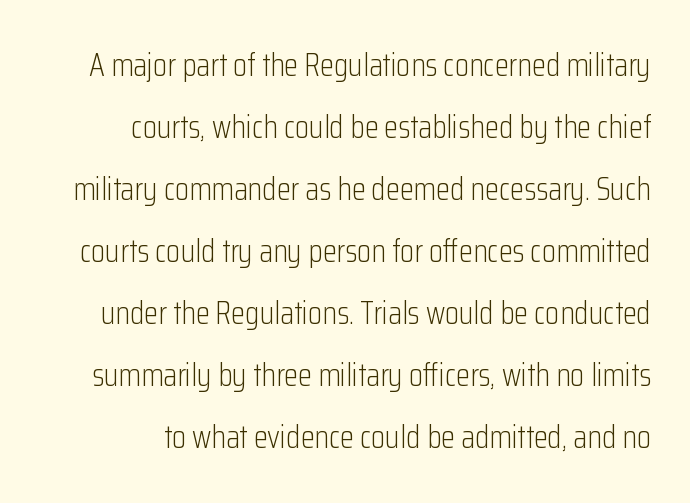
The image shows 32 px light, condensed sans-serif type, upright; set right-aligned, loose line spacing (1.94x), normal letter spacing, not underlined; low stroke contrast and a medium x-height.
